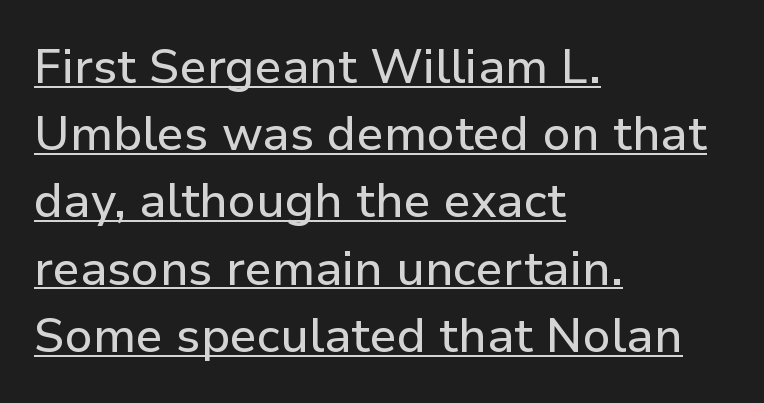
Q: Is the text italic (slanted)? A: No, it is upright.
Q: Is the typeface a serif or a sans-serif typeface? A: Sans-serif.
Q: Is the text underlined? A: Yes.
Q: How is the paragraph aligned? A: Left-aligned.
Q: Is the spacing between letters normal or unusually wide? A: Normal.
Q: Is the spacing between lines tight, normal or loose? A: Normal.
Q: Width (condensed, normal, or wide)? A: Normal.
Q: Stroke contrast? A: Low.
Q: x-height? A: Medium.
Q: Monospaced? A: No.
